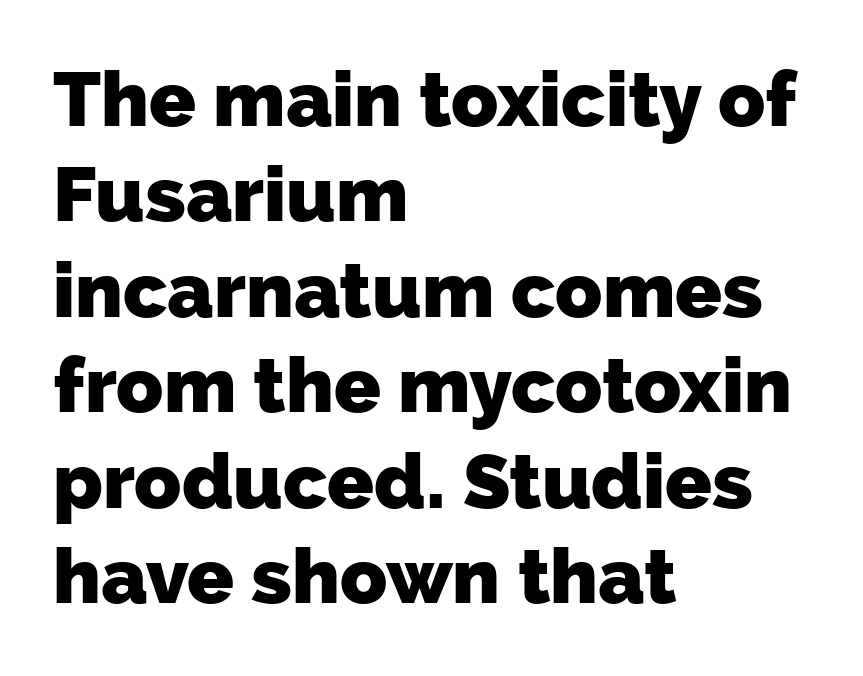
{"serif": "no", "bold": "yes", "weight": "heavy", "width": "normal", "stroke_contrast": "low", "x_height": "medium", "monospaced": "no", "underline": "no", "align": "left", "line_spacing_ratio": 1.24, "letter_spacing": "normal", "letter_spacing_em": 0.0, "glyph_px": 77}
